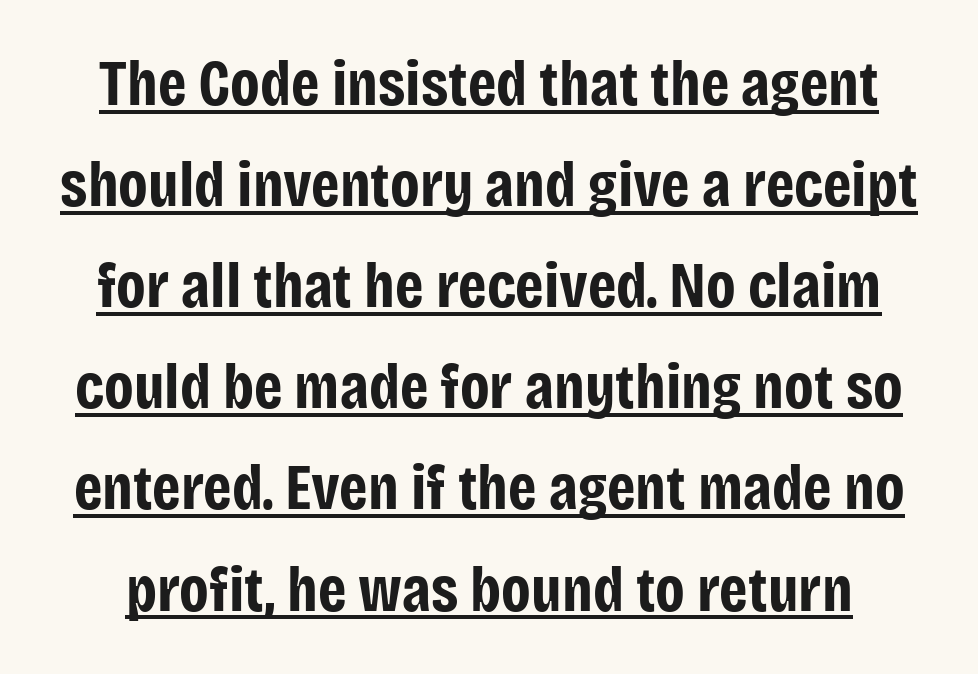
Grotesque or geometric, the face here clearly has no serifs. Does the leading feel generous? No, just average. Nope, not italic — everything's standing straight. Typesetter's note: full bold, strokes at maximum text heaviness. Note the varied advance widths — an 'i' is clearly narrower than an 'm'.
